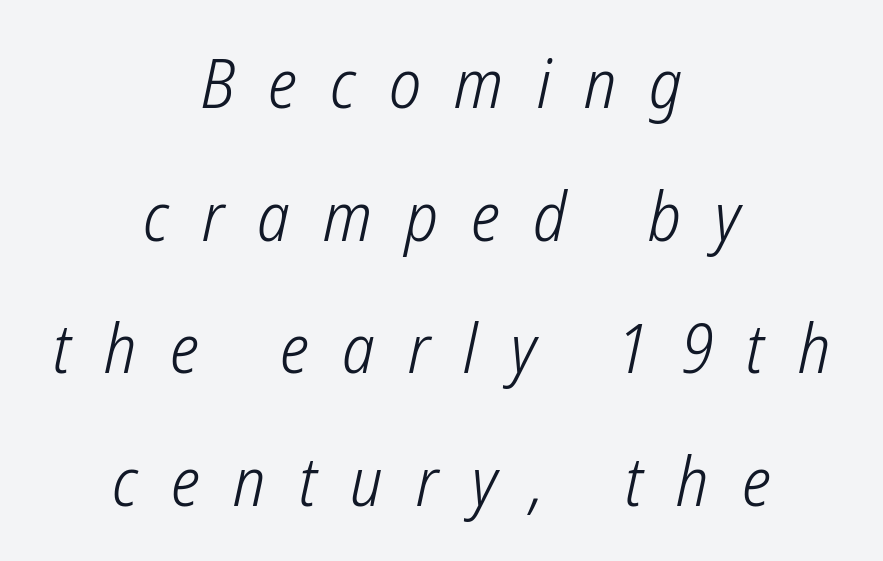
Horizontal alignment here is central, giving a formal, balanced look. Is this a fixed-width face? No — the glyphs have proportional, varying widths. Heaviness? Minimal to ordinary, like unemphasized prose. Regarding serifs, this sample does without them.
